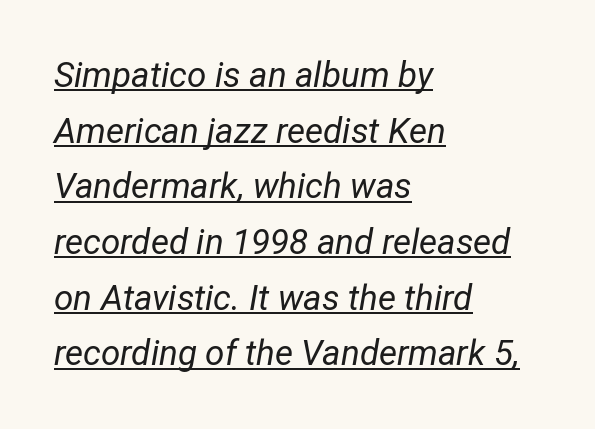
Q: Is the text bold? A: No.
Q: Is the text italic (slanted)? A: Yes, it leans right by about 12 degrees.
Q: Is the text underlined? A: Yes.
Q: How is the paragraph aligned? A: Left-aligned.
Q: Is the spacing between letters normal or unusually wide? A: Normal.
Q: Is the spacing between lines tight, normal or loose? A: Normal.
Q: Width (condensed, normal, or wide)? A: Condensed.
Q: Stroke contrast? A: Low.
Q: x-height? A: Medium.
Q: Monospaced? A: No.
